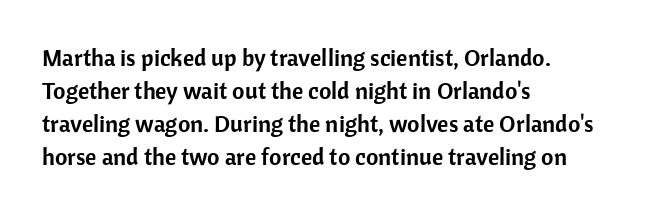
The lines are quadded left. Does extra space separate the letters? No, they use regular spacing. Tall strokes in this sample are plumb rather than angled. Notice how descenders clear the ascenders below comfortably — that's standard leading. This rendering features lettering with no underline.
